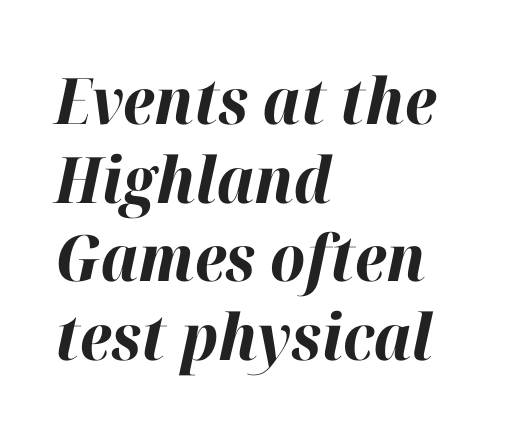
The image shows 64 px bold type, italic (leaning right); set left-aligned, line spacing 1.23x, normal letter spacing, not underlined; high stroke contrast and a medium x-height.
